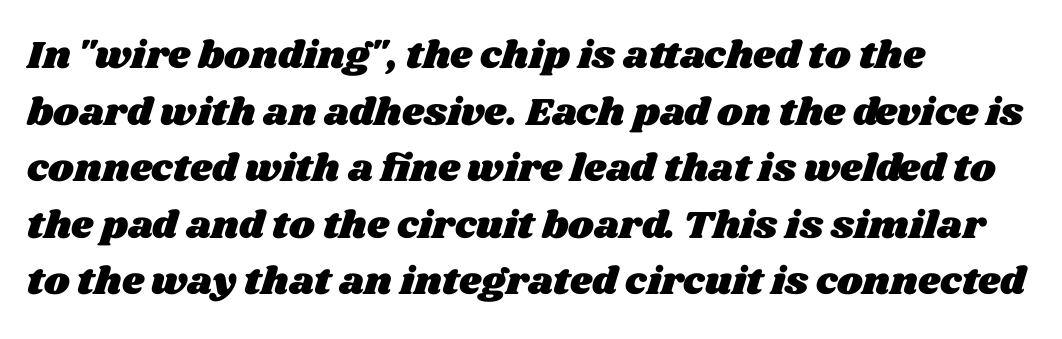
{"width": "wide", "stroke_contrast": "medium", "x_height": "large", "monospaced": "no", "underline": "no", "align": "left", "line_spacing": "normal", "line_spacing_ratio": 1.45, "letter_spacing": "normal", "letter_spacing_em": 0.0, "glyph_px": 39}
